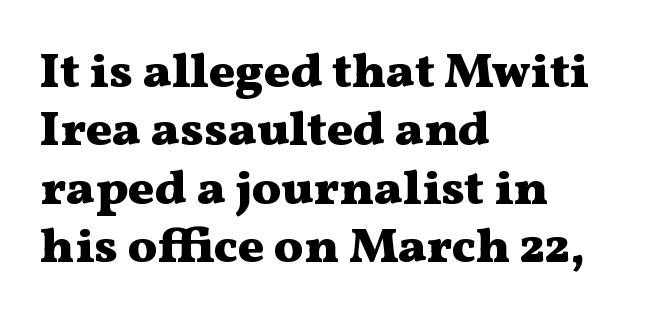
Q: Is the text bold? A: Yes.
Q: Is the text italic (slanted)? A: No, it is upright.
Q: Is the typeface a serif or a sans-serif typeface? A: Serif.
Q: Is the text underlined? A: No.
Q: How is the paragraph aligned? A: Left-aligned.
Q: Is the spacing between letters normal or unusually wide? A: Normal.
Q: Width (condensed, normal, or wide)? A: Wide.
Q: Stroke contrast? A: Medium.
Q: x-height? A: Medium.
Q: Monospaced? A: No.
